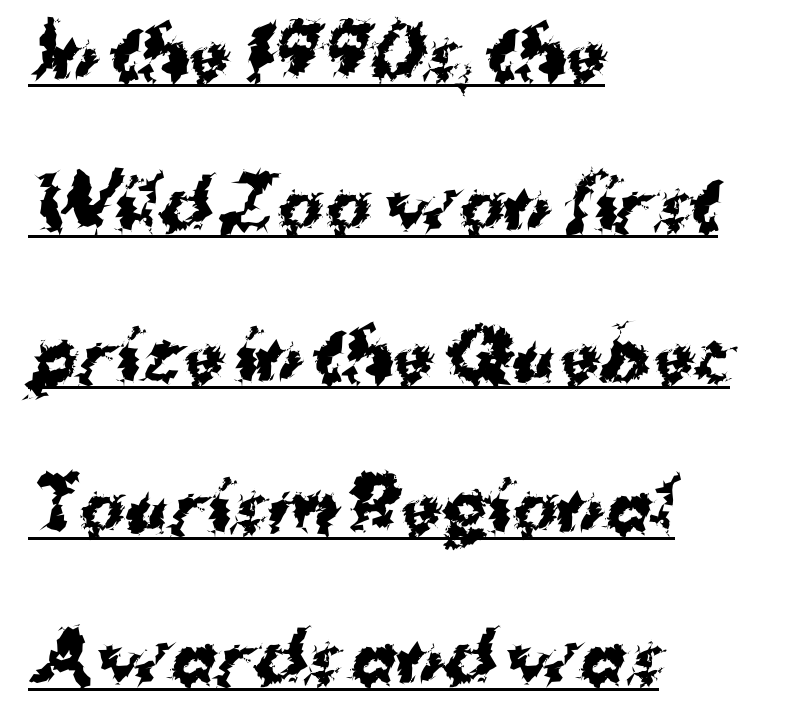
{"serif": "no", "bold": "yes", "weight": "bold", "width": "normal", "stroke_contrast": "medium", "x_height": "medium", "monospaced": "no", "underline": "yes", "align": "left", "line_spacing": "loose", "line_spacing_ratio": 2.22, "letter_spacing": "normal", "letter_spacing_em": 0.0, "glyph_px": 68}
